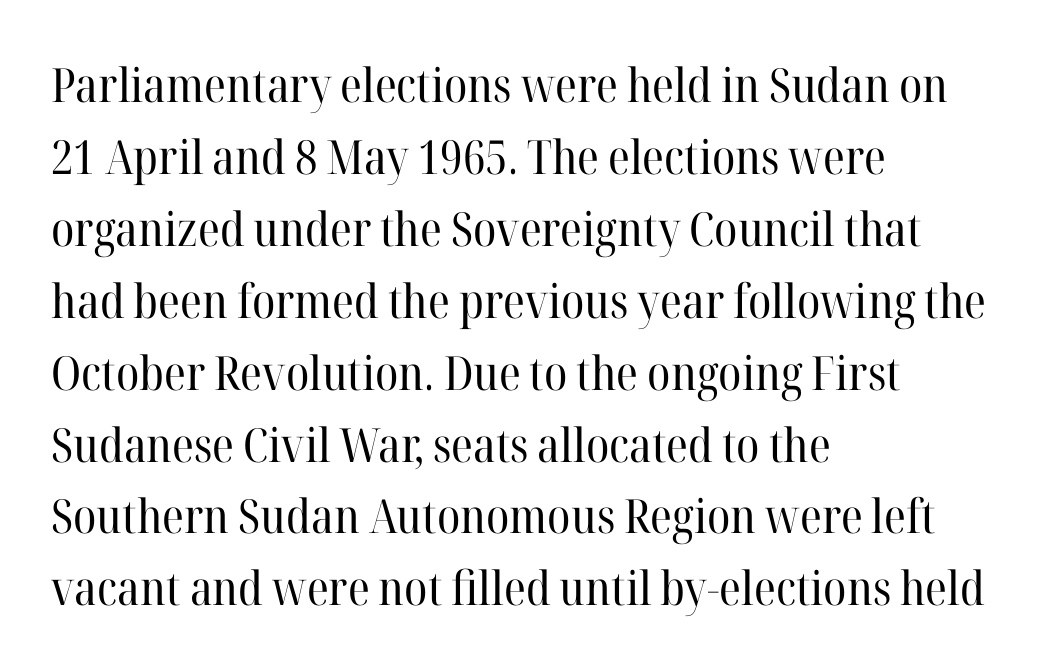
The image shows 47 px regular-weight serif type, upright; set left-aligned, normal line spacing (1.53x), normal letter spacing, not underlined; high stroke contrast and a medium x-height.
